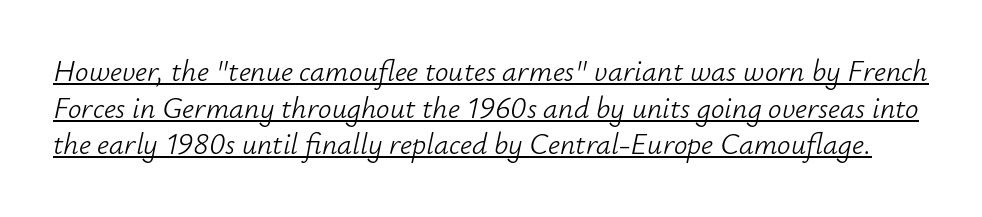
Q: Is the text bold? A: No.
Q: Is the text italic (slanted)? A: Yes, it leans right by about 12 degrees.
Q: Is the text underlined? A: Yes.
Q: Is the spacing between letters normal or unusually wide? A: Normal.
Q: Width (condensed, normal, or wide)? A: Normal.
Q: Stroke contrast? A: Low.
Q: x-height? A: Small.
Q: Monospaced? A: No.
